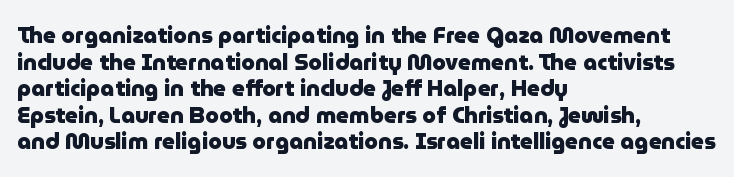
Q: Is the text bold? A: Yes.
Q: Is the text italic (slanted)? A: No, it is upright.
Q: Is the text underlined? A: No.
Q: How is the paragraph aligned? A: Left-aligned.
Q: Is the spacing between letters normal or unusually wide? A: Normal.
